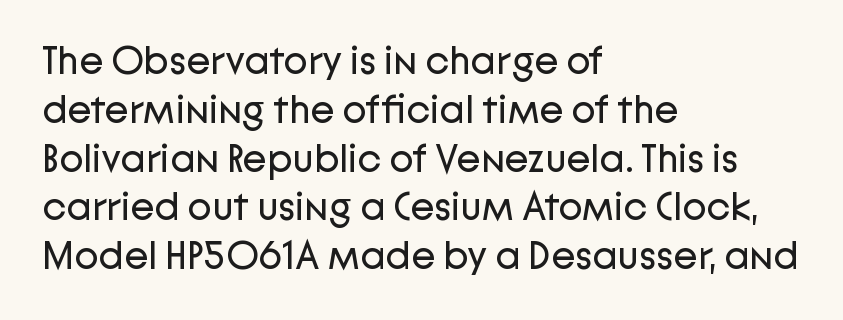
The image shows 40 px regular-weight sans-serif type, upright; set left-aligned, line spacing 1.22x, normal letter spacing, not underlined; low stroke contrast and a medium x-height.
